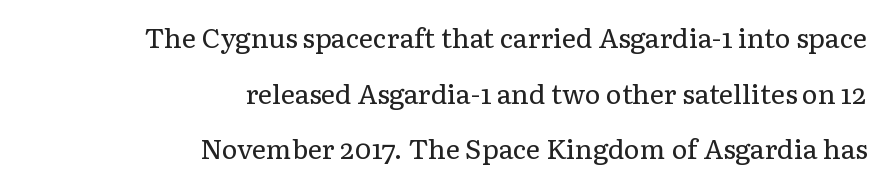
{"italic": "no", "bold": "no", "underline": "no", "align": "right", "line_spacing": "loose", "line_spacing_ratio": 2.06, "letter_spacing": "normal", "letter_spacing_em": 0.0, "glyph_px": 27}
